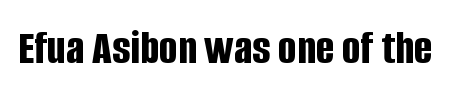
Upright lettering throughout. Note the varied advance widths — an 'i' is clearly narrower than an 'm'. Is the type bold? Yes — the strokes are clearly thick and heavy. The text was rendered using a sans face with plain stroke endings.
